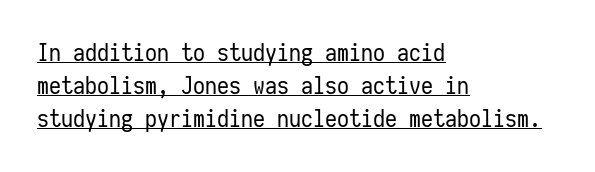
The image shows 24 px text type, upright; set left-aligned, normal line spacing (1.38x), normal letter spacing, underlined.
